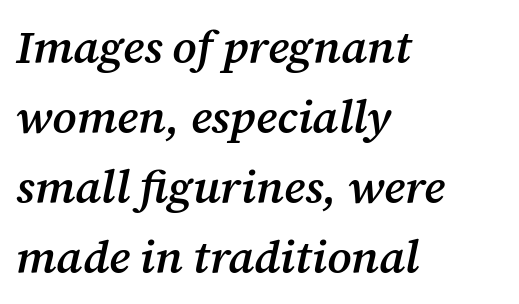
Q: Is the text bold? A: Semi-bold.
Q: Is the text italic (slanted)? A: Yes, it leans right by about 12 degrees.
Q: Is the typeface a serif or a sans-serif typeface? A: Serif.
Q: Is the text underlined? A: No.
Q: How is the paragraph aligned? A: Left-aligned.
Q: Is the spacing between letters normal or unusually wide? A: Normal.
Q: Is the spacing between lines tight, normal or loose? A: Normal.
Q: Width (condensed, normal, or wide)? A: Normal.
Q: Stroke contrast? A: Medium.
Q: x-height? A: Medium.
Q: Monospaced? A: No.
